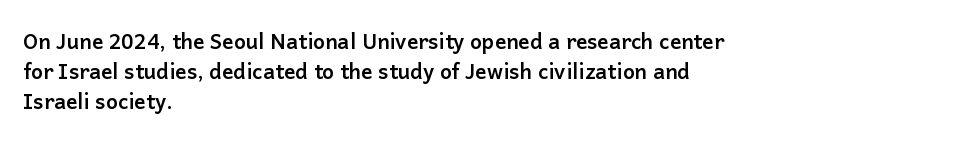
Q: Is the text bold? A: Yes.
Q: Is the text italic (slanted)? A: No, it is upright.
Q: Is the text underlined? A: No.
Q: How is the paragraph aligned? A: Left-aligned.
Q: Is the spacing between letters normal or unusually wide? A: Normal.
Q: Is the spacing between lines tight, normal or loose? A: Normal.
